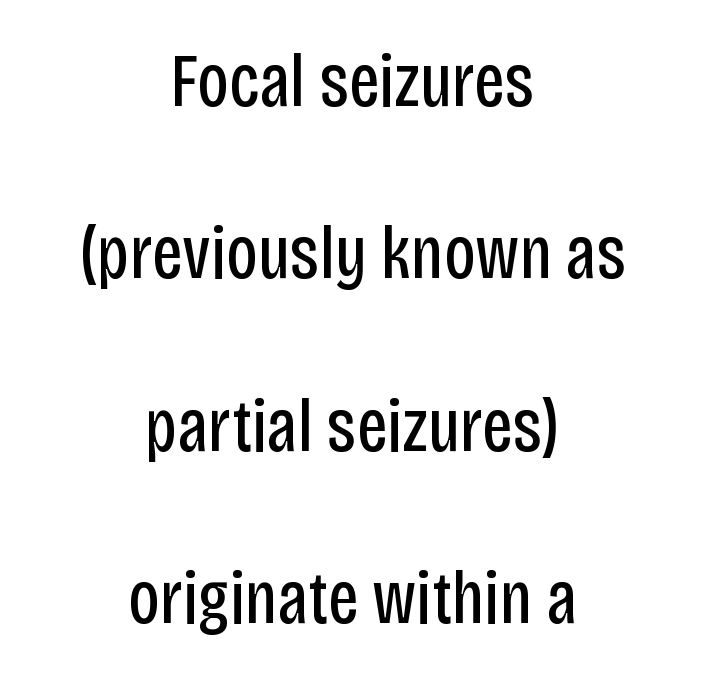
The image shows 75 px regular-weight, condensed sans-serif type, upright; set centered, loose line spacing (2.3x), normal letter spacing, not underlined; low stroke contrast and a large x-height.
